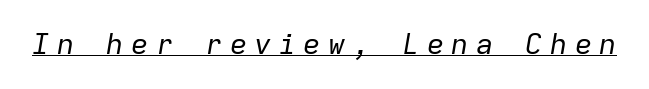
The image shows 29 px regular-weight type, italic (leaning right), monospaced; set unusually wide letter spacing (+0.25 em), underlined; low stroke contrast and a medium x-height.
